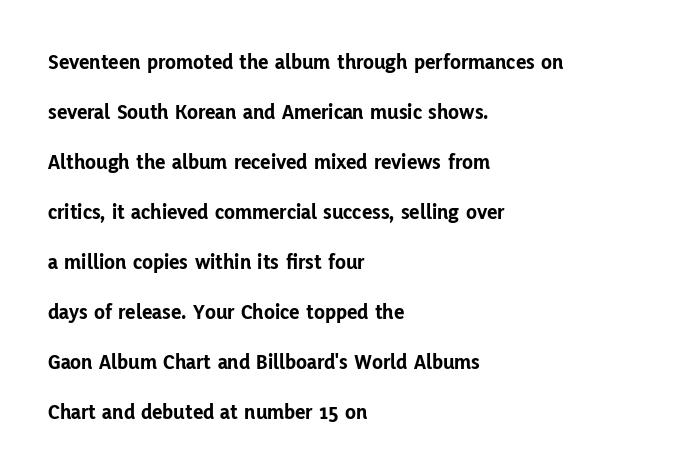
Is there much room between lines? Yes — plenty of vertical air separates them. Pretty heavy lettering here — definitely bold. Compared with typical body copy, the letter spacing here is the same. The ragged edge is on the right, which tells us the setting is flush left. Nope, not italic — everything's standing straight. Letters rest on an invisible, unmarked baseline.
